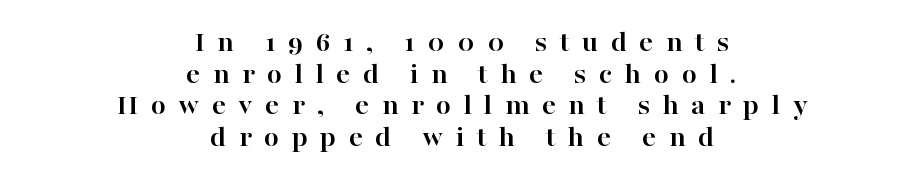
The image shows 31 px semibold serif type, upright; set centered, tight line spacing (1.02x), unusually wide letter spacing (+0.4 em), not underlined; high stroke contrast and a medium x-height.
